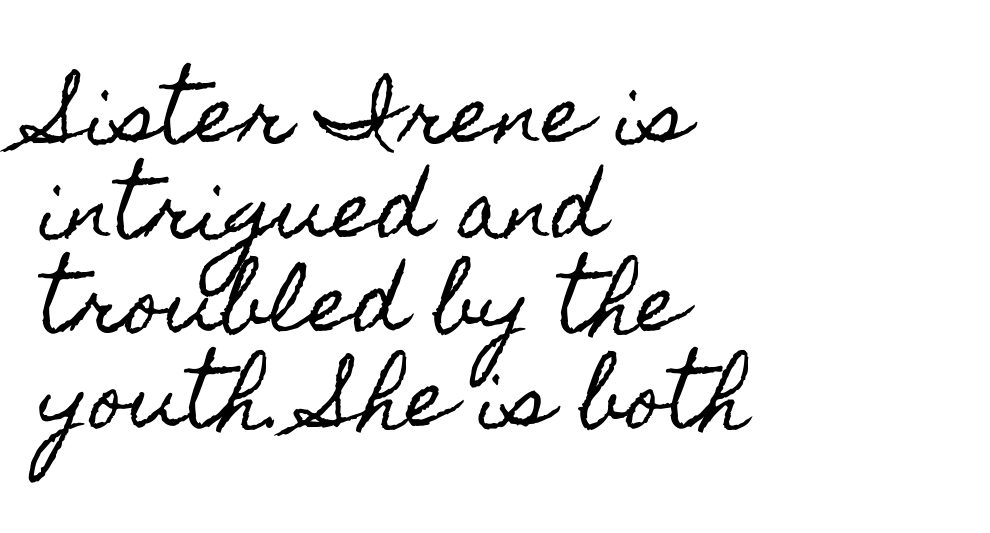
{"width": "condensed", "x_height": "small", "monospaced": "no", "underline": "no", "align": "left", "line_spacing_ratio": 1.23, "letter_spacing": "normal", "letter_spacing_em": 0.0, "glyph_px": 77}
